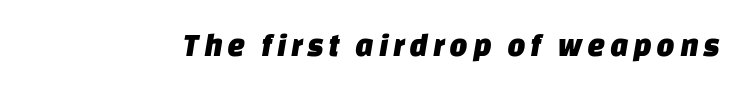
The image shows 32 px sans-serif type; set not underlined; low stroke contrast and a large x-height.
